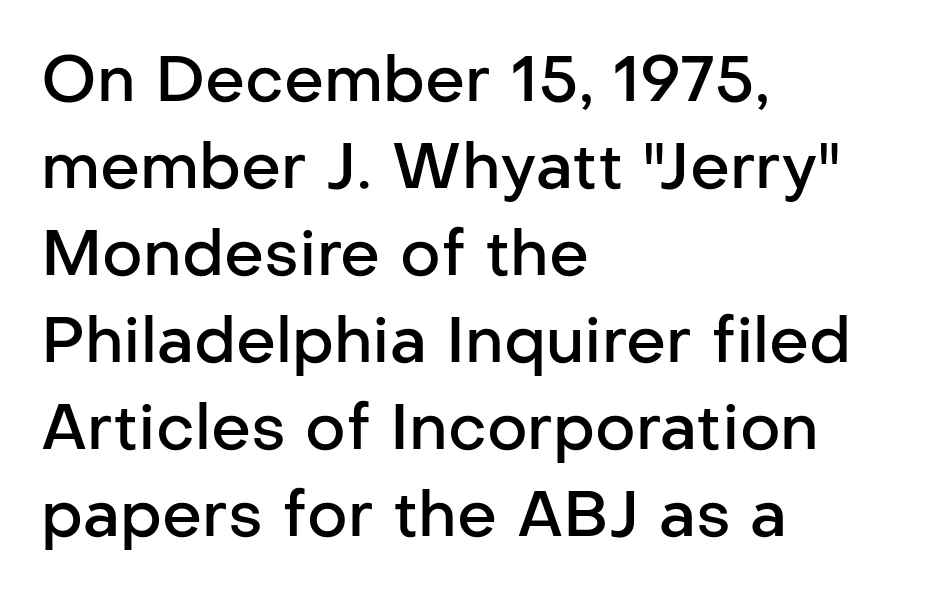
Q: Is the text bold? A: Semi-bold.
Q: Is the text italic (slanted)? A: No, it is upright.
Q: Is the typeface a serif or a sans-serif typeface? A: Sans-serif.
Q: Is the text underlined? A: No.
Q: How is the paragraph aligned? A: Left-aligned.
Q: Is the spacing between letters normal or unusually wide? A: Normal.
Q: Is the spacing between lines tight, normal or loose? A: Normal.
Q: Width (condensed, normal, or wide)? A: Normal.
Q: Stroke contrast? A: Low.
Q: x-height? A: Medium.
Q: Monospaced? A: No.
